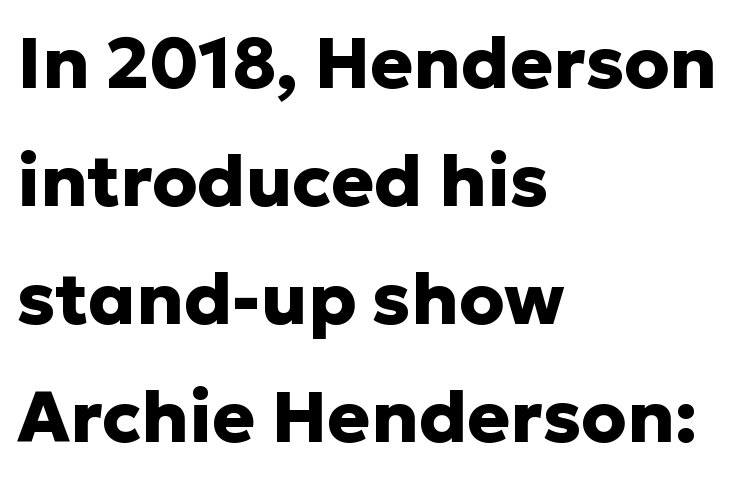
Q: Is the text bold? A: Yes.
Q: Is the text italic (slanted)? A: No, it is upright.
Q: Is the typeface a serif or a sans-serif typeface? A: Sans-serif.
Q: Is the text underlined? A: No.
Q: How is the paragraph aligned? A: Left-aligned.
Q: Is the spacing between letters normal or unusually wide? A: Normal.
Q: Is the spacing between lines tight, normal or loose? A: Normal.
Q: Width (condensed, normal, or wide)? A: Normal.
Q: Stroke contrast? A: Low.
Q: x-height? A: Medium.
Q: Monospaced? A: No.
